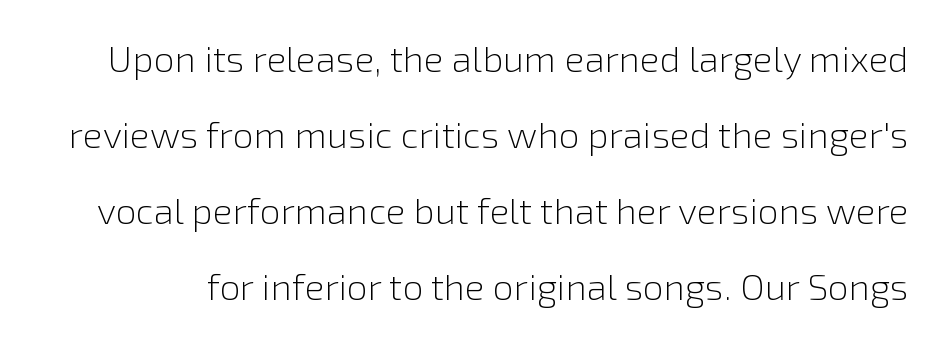
The image shows 37 px light sans-serif type, upright; set loose line spacing (2.05x), normal letter spacing, not underlined; a medium x-height.
